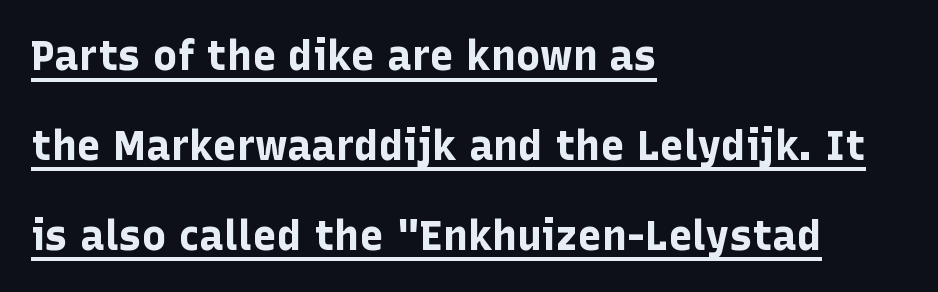
{"serif": "no", "italic": "no", "bold": "yes", "weight": "bold", "width": "normal", "stroke_contrast": "low", "x_height": "medium", "monospaced": "no", "underline": "yes", "align": "left", "line_spacing": "loose", "line_spacing_ratio": 2.19, "letter_spacing": "normal", "letter_spacing_em": 0.0, "glyph_px": 41}
